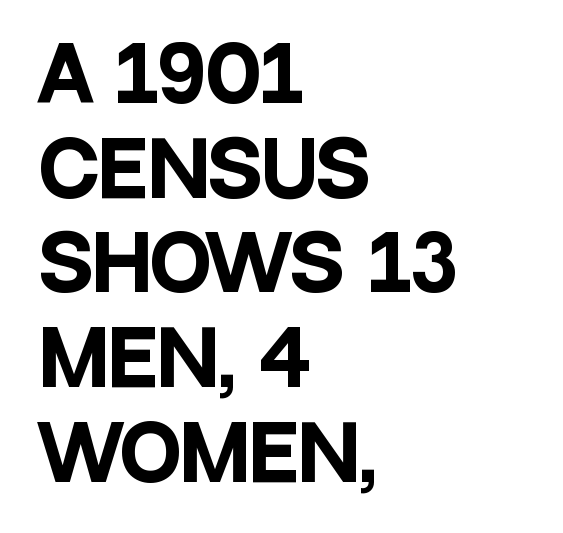
The image shows 74 px heavy, condensed sans-serif type, upright; set left-aligned, normal line spacing (1.28x), normal letter spacing, not underlined; low stroke contrast and a large x-height.
